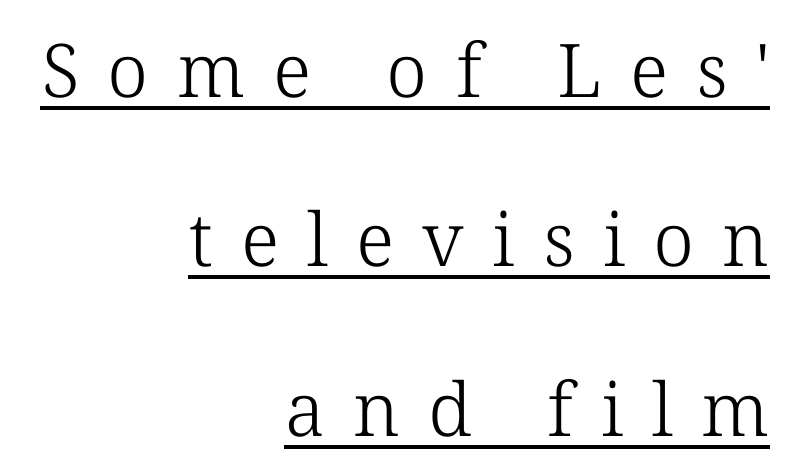
The image shows 74 px light serif type, upright; set right-aligned, loose line spacing (2.29x), unusually wide letter spacing (+0.38 em), underlined; low stroke contrast and a medium x-height.
